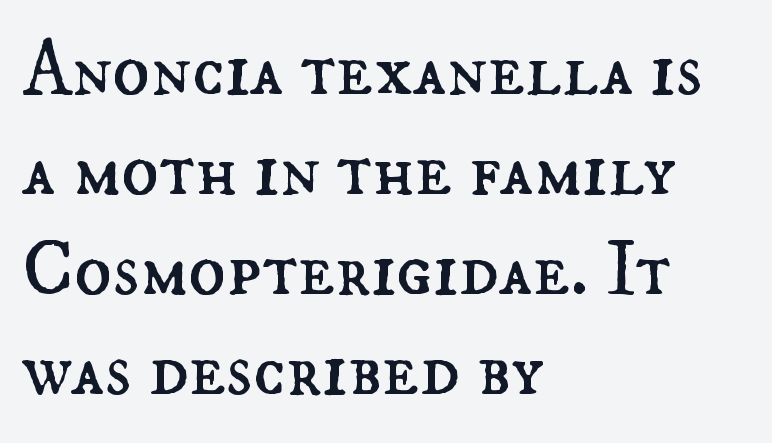
{"italic": "no", "bold": "no", "weight": "regular", "width": "normal", "stroke_contrast": "medium", "x_height": "small", "monospaced": "no", "underline": "no", "align": "left", "line_spacing": "normal", "line_spacing_ratio": 1.28, "letter_spacing": "normal", "letter_spacing_em": 0.0, "glyph_px": 78}
